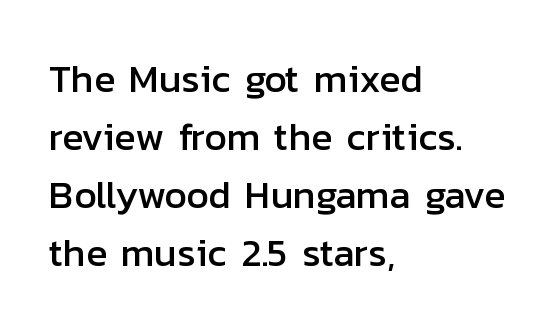
The strip under each line holds only bare page. Horizontally, the lines are justified to the leading edge only. What kind of face is this? One without serifs — a sans. The rows are spaced the way most documents space them. The type sits square on the baseline with zero lean. Letter spacing: default.
